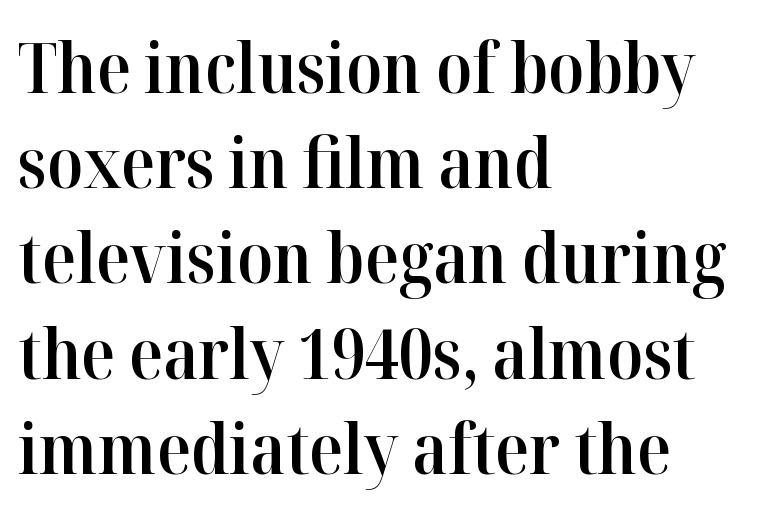
Q: Is the text bold? A: Semi-bold.
Q: Is the text italic (slanted)? A: No, it is upright.
Q: Is the typeface a serif or a sans-serif typeface? A: Serif.
Q: Is the text underlined? A: No.
Q: How is the paragraph aligned? A: Left-aligned.
Q: Is the spacing between letters normal or unusually wide? A: Normal.
Q: Is the spacing between lines tight, normal or loose? A: Normal.
Q: Width (condensed, normal, or wide)? A: Normal.
Q: Stroke contrast? A: High.
Q: x-height? A: Medium.
Q: Monospaced? A: No.
